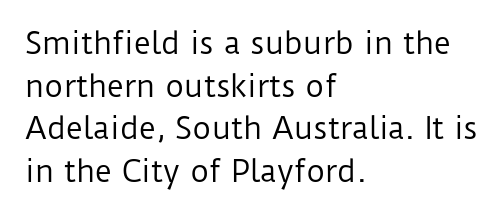
The image shows 29 px regular-weight sans-serif type, upright; set left-aligned, normal line spacing (1.47x), normal letter spacing, not underlined; low stroke contrast and a medium x-height.
